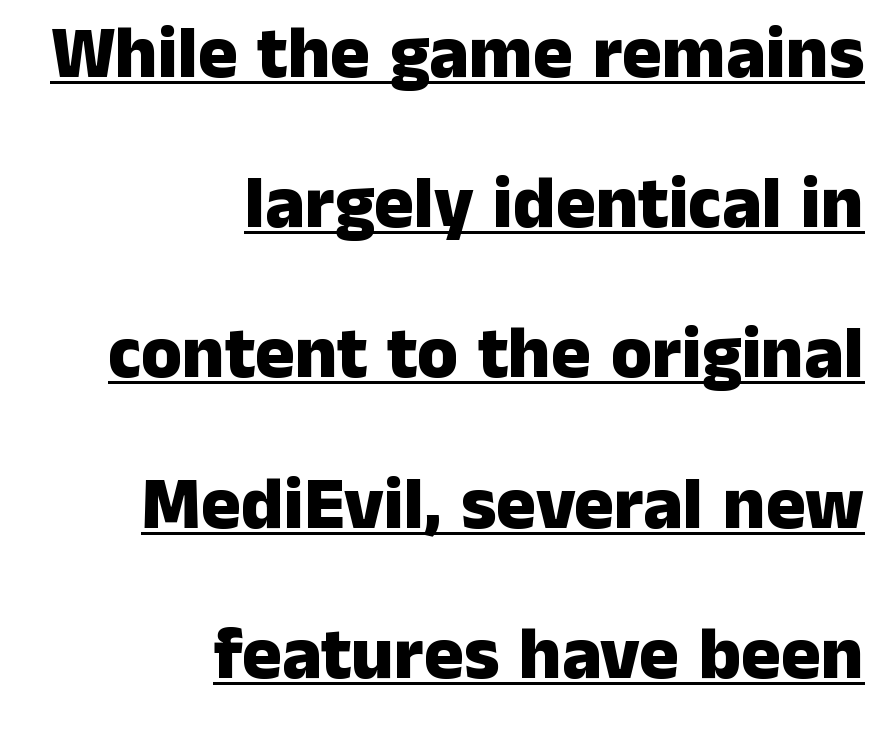
{"serif": "no", "italic": "no", "bold": "yes", "weight": "heavy", "width": "normal", "stroke_contrast": "low", "x_height": "medium", "monospaced": "no", "underline": "yes", "align": "right", "line_spacing": "loose", "line_spacing_ratio": 2.03, "letter_spacing": "normal", "letter_spacing_em": 0.0, "glyph_px": 74}
